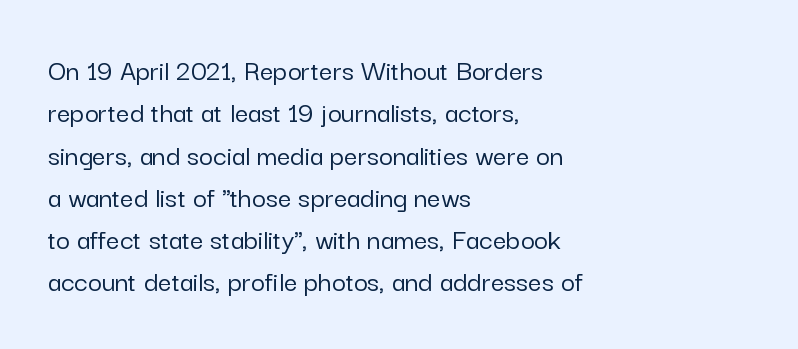
The image shows 30 px sans-serif type, upright; set left-aligned, normal line spacing (1.41x), normal letter spacing, not underlined; low stroke contrast and a medium x-height.
